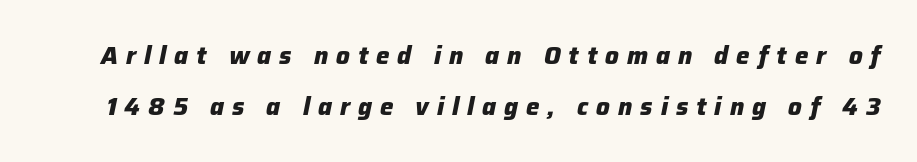
The image shows 24 px bold type, italic (leaning right); set loose line spacing (2.11x), unusually wide letter spacing (+0.33 em), not underlined.
